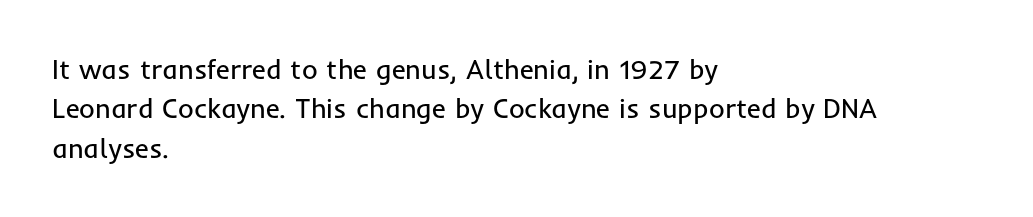
{"italic": "no", "bold": "no", "underline": "no", "align": "left", "line_spacing": "normal", "line_spacing_ratio": 1.46, "letter_spacing": "normal", "letter_spacing_em": 0.0, "glyph_px": 27}
